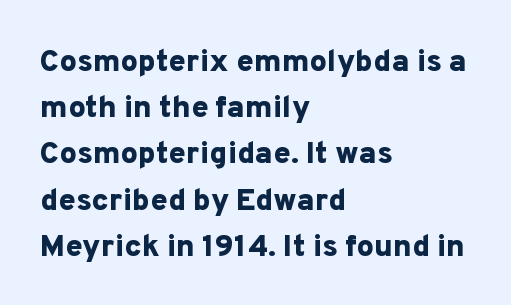
The image shows 31 px bold sans-serif type, upright; set left-aligned, normal line spacing (1.49x), normal letter spacing, not underlined; low stroke contrast and a medium x-height.
